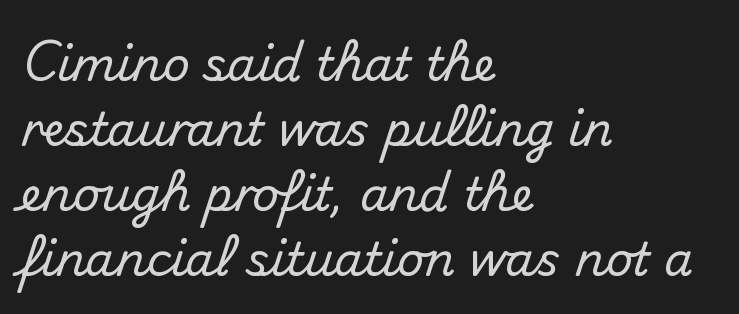
Each letter keeps its own natural width here, so spacing adapts to shape. The words here are not underlined. The leading is moderate, giving the passage an even texture. The designer went with a sans here, leaving each stem footless.
